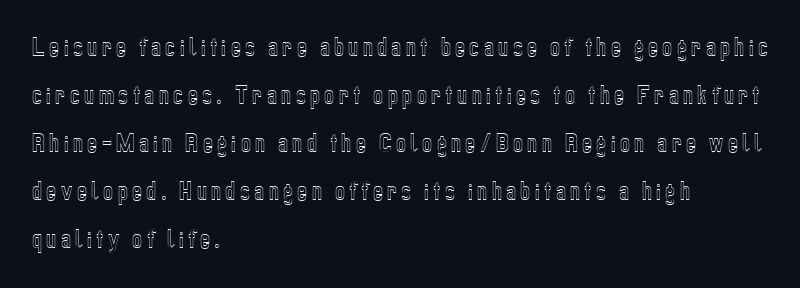
The image shows 21 px text type, upright; set left-aligned, loose line spacing (2.28x), unusually wide letter spacing (+0.21 em), not underlined.
